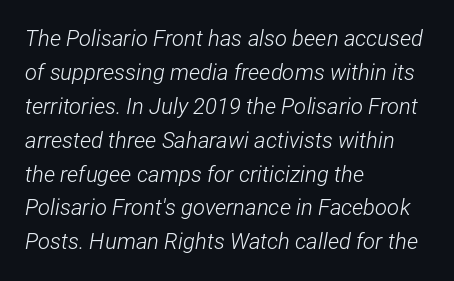
The image shows 22 px text type, italic (leaning right); set left-aligned, normal line spacing (1.54x), normal letter spacing, not underlined.
